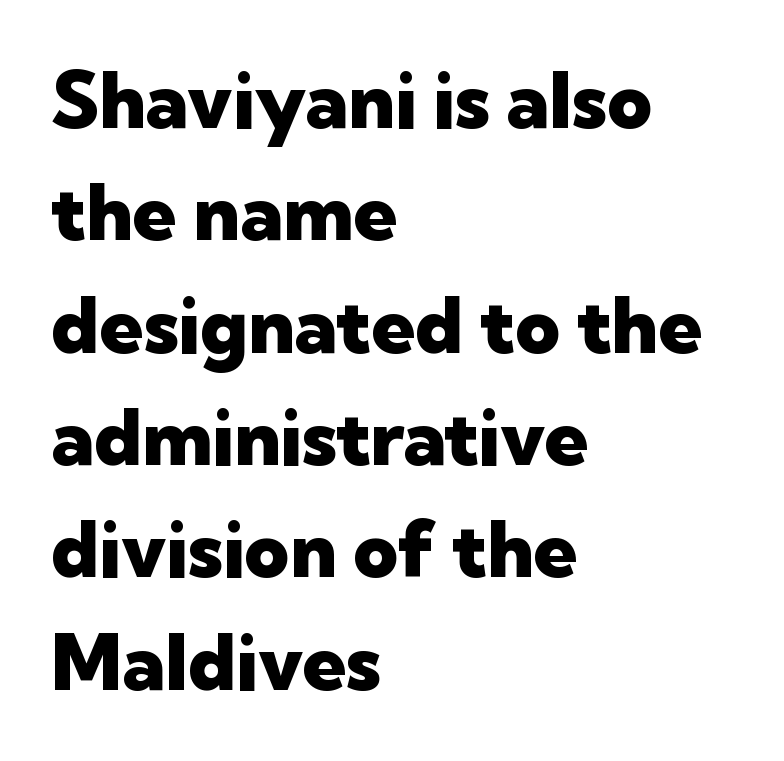
The image shows 78 px heavy sans-serif type, upright; set left-aligned, normal line spacing (1.44x), normal letter spacing, not underlined; low stroke contrast and a medium x-height.
